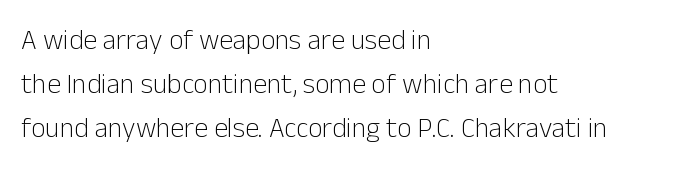
The weight tops out at a normal text grade. Unmarked baselines from the first word to the last. This sample uses an upright cut, with every glyph sitting square on the baseline. Notice how the passage keeps a crisp vertical edge on the left only. Horizontal bands of white between lines are of average thickness. Between one letter and the next there's only the usual sliver of space.
